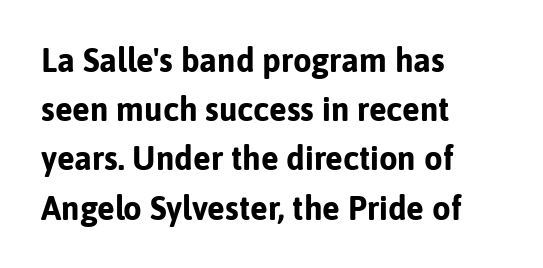
The image shows 33 px bold sans-serif type, upright; set left-aligned, normal line spacing (1.49x), normal letter spacing, not underlined; low stroke contrast and a medium x-height.
